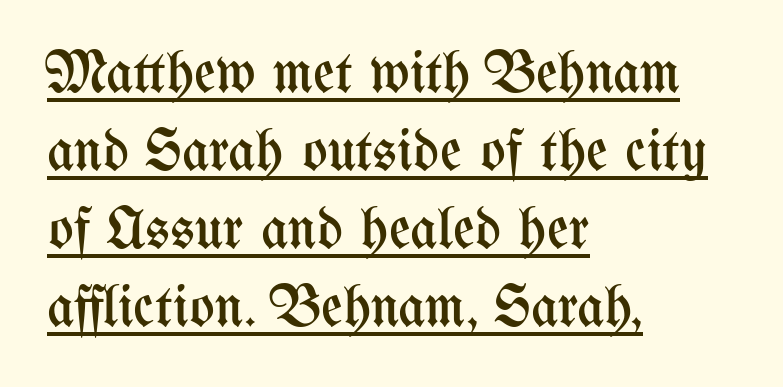
{"italic": "no", "bold": "no", "weight": "regular", "width": "condensed", "stroke_contrast": "medium", "x_height": "medium", "monospaced": "no", "underline": "yes", "align": "left", "line_spacing": "normal", "line_spacing_ratio": 1.32, "letter_spacing": "normal", "letter_spacing_em": 0.0, "glyph_px": 59}
